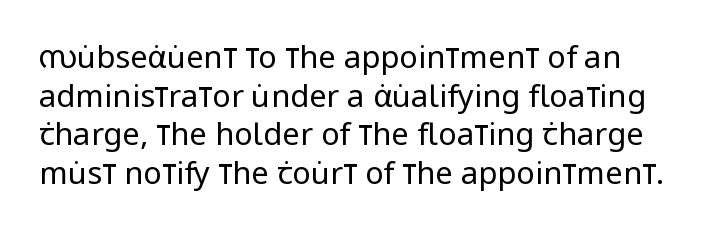
Q: Is the text bold? A: No.
Q: Is the text italic (slanted)? A: No, it is upright.
Q: Is the typeface a serif or a sans-serif typeface? A: Sans-serif.
Q: Is the text underlined? A: No.
Q: Is the spacing between letters normal or unusually wide? A: Normal.
Q: Is the spacing between lines tight, normal or loose? A: Normal.
Q: Width (condensed, normal, or wide)? A: Condensed.
Q: Stroke contrast? A: Low.
Q: x-height? A: Large.
Q: Monospaced? A: No.
